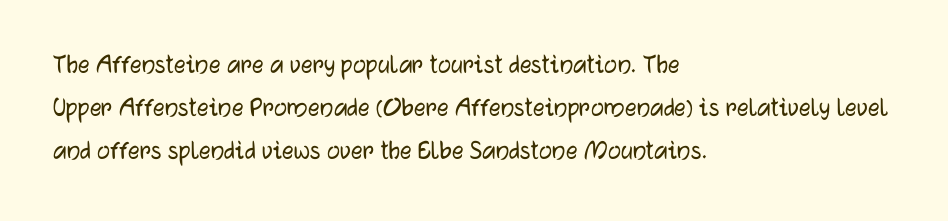
The image shows 29 px sans-serif type, upright; set left-aligned, normal line spacing (1.49x), normal letter spacing, not underlined; low stroke contrast and a medium x-height.
